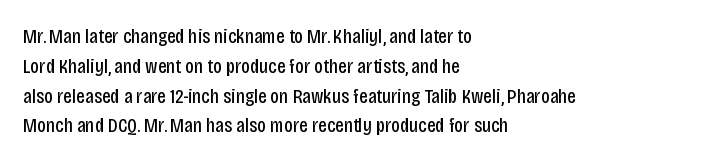
{"italic": "no", "bold": "no", "underline": "no", "align": "left", "line_spacing": "normal", "line_spacing_ratio": 1.42, "letter_spacing": "normal", "letter_spacing_em": 0.0, "glyph_px": 21}
